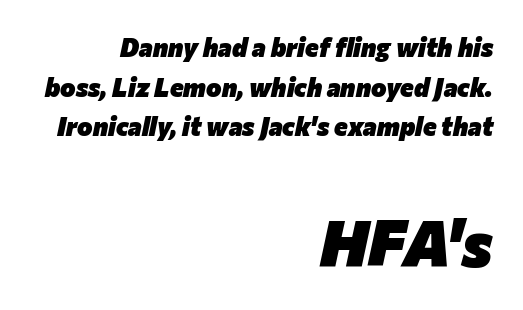
The image shows 64 px heavy type, italic (leaning right); set right-aligned, normal line spacing (1.52x), normal letter spacing, not underlined; the second (bottom) block is 2.46x larger; low stroke contrast and a medium x-height.
